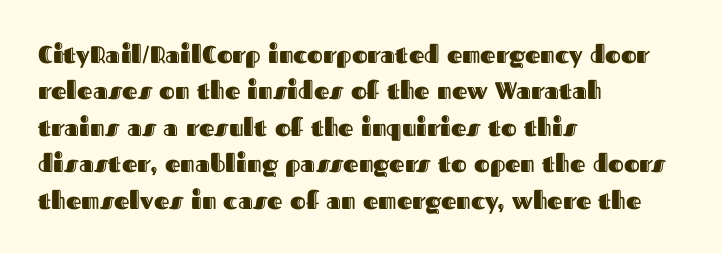
The image shows 24 px text type, upright; set left-aligned, normal line spacing (1.52x), normal letter spacing, not underlined.
